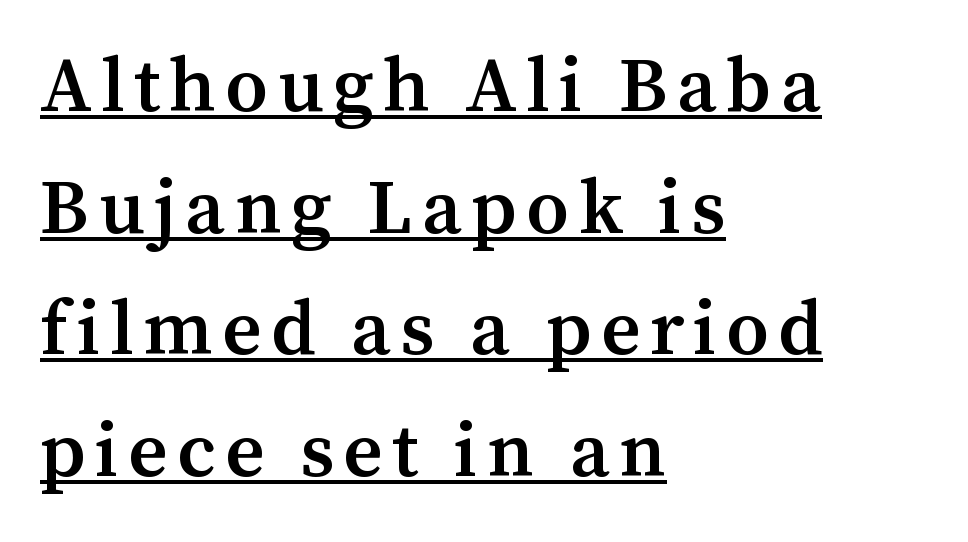
The image shows 77 px semibold serif type, upright; set left-aligned, normal line spacing (1.58x), underlined; medium stroke contrast and a medium x-height.
